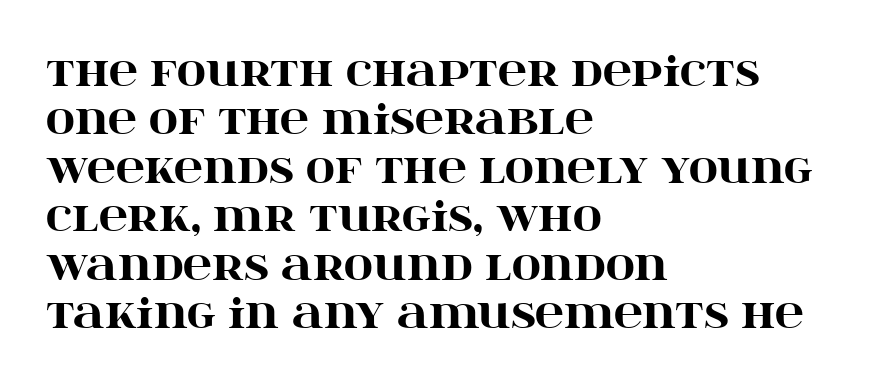
These lines stack with their left ends in a neat column. Default kerning and tracking; the words read as compact shapes. The letters stand upright; this is a roman face. Small tapered or slab feet sit at the stroke ends, so this counts as serif. Words float on clear page, feet unadorned. In terms of weight, the rendering is a true, heavy bold.
